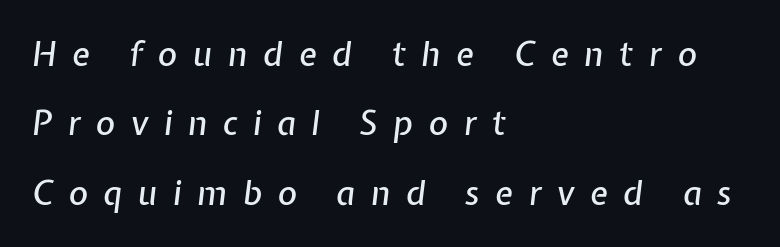
The face used here is proportionally spaced, like ordinary book or web type. One glance says open: line gaps are wider than usual. A typesetter would call this heavily tracked-out type. The axis of the letterforms is tilted away from vertical.
